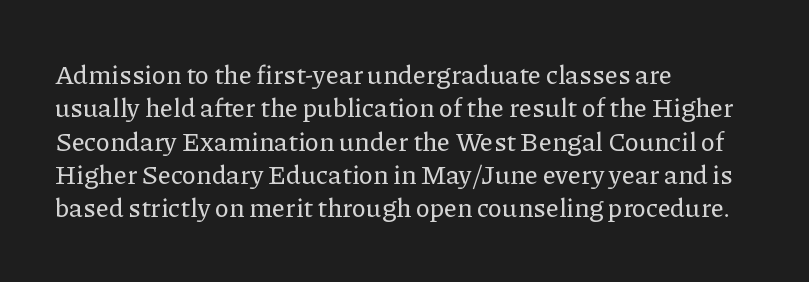
Beneath every word, the page is bare. Evenly set lines give the paragraph a standard silhouette. The compositor pushed each line to the left boundary. Spacing between characters is what you'd get straight out of the box. When letters stand straight like this, we call the style roman or upright.
